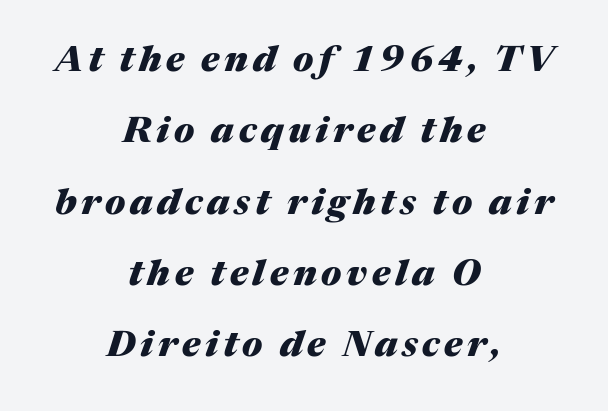
Q: Is the text bold? A: Yes.
Q: Is the text italic (slanted)? A: Yes, it leans right by about 17 degrees.
Q: Is the text underlined? A: No.
Q: How is the paragraph aligned? A: Centered.
Q: Is the spacing between lines tight, normal or loose? A: Loose.
Q: Width (condensed, normal, or wide)? A: Normal.
Q: Stroke contrast? A: Medium.
Q: x-height? A: Medium.
Q: Monospaced? A: No.
